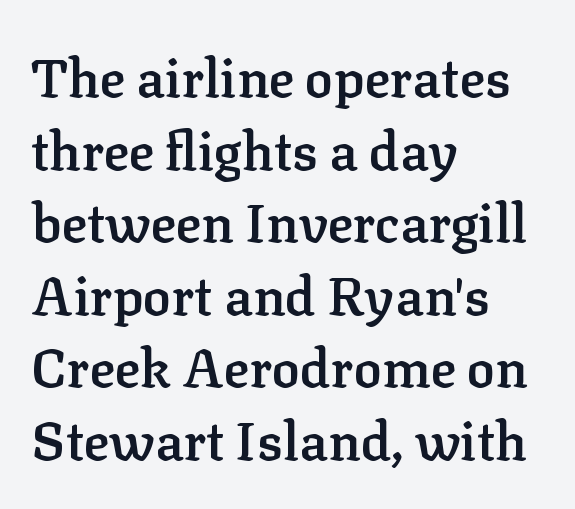
Q: Is the text bold? A: Semi-bold.
Q: Is the text italic (slanted)? A: No, it is upright.
Q: Is the typeface a serif or a sans-serif typeface? A: Serif.
Q: Is the text underlined? A: No.
Q: How is the paragraph aligned? A: Left-aligned.
Q: Is the spacing between letters normal or unusually wide? A: Normal.
Q: Is the spacing between lines tight, normal or loose? A: Normal.
Q: Width (condensed, normal, or wide)? A: Normal.
Q: Stroke contrast? A: Low.
Q: x-height? A: Medium.
Q: Monospaced? A: No.
